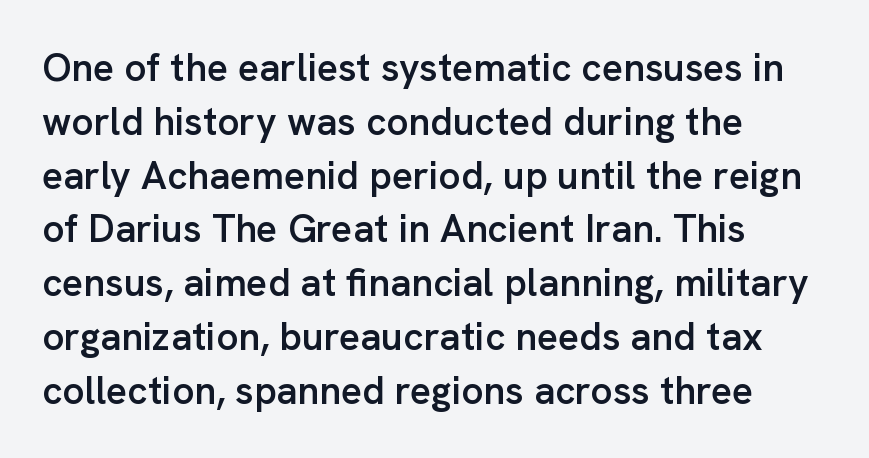
The image shows 39 px semibold sans-serif type, upright; set left-aligned, normal line spacing (1.38x), normal letter spacing, not underlined; low stroke contrast and a medium x-height.
